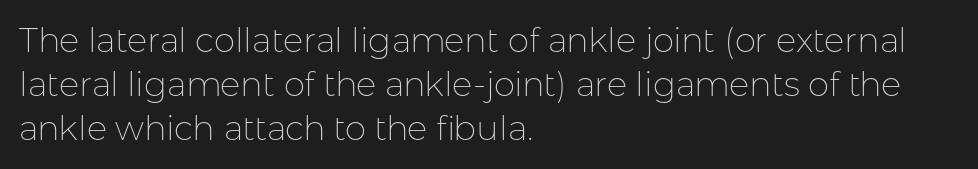
Q: Is the text bold? A: No.
Q: Is the text italic (slanted)? A: No, it is upright.
Q: Is the typeface a serif or a sans-serif typeface? A: Sans-serif.
Q: Is the text underlined? A: No.
Q: How is the paragraph aligned? A: Left-aligned.
Q: Is the spacing between letters normal or unusually wide? A: Normal.
Q: Is the spacing between lines tight, normal or loose? A: Normal.
Q: Width (condensed, normal, or wide)? A: Normal.
Q: Stroke contrast? A: Low.
Q: x-height? A: Medium.
Q: Monospaced? A: No.
